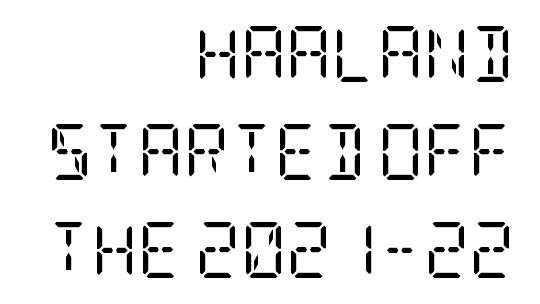
Q: Is the text bold? A: No.
Q: Is the text italic (slanted)? A: No, it is upright.
Q: Is the typeface a serif or a sans-serif typeface? A: Serif.
Q: Is the text underlined? A: No.
Q: How is the paragraph aligned? A: Right-aligned.
Q: Is the spacing between letters normal or unusually wide? A: Normal.
Q: Width (condensed, normal, or wide)? A: Condensed.
Q: Stroke contrast? A: Low.
Q: x-height? A: Large.
